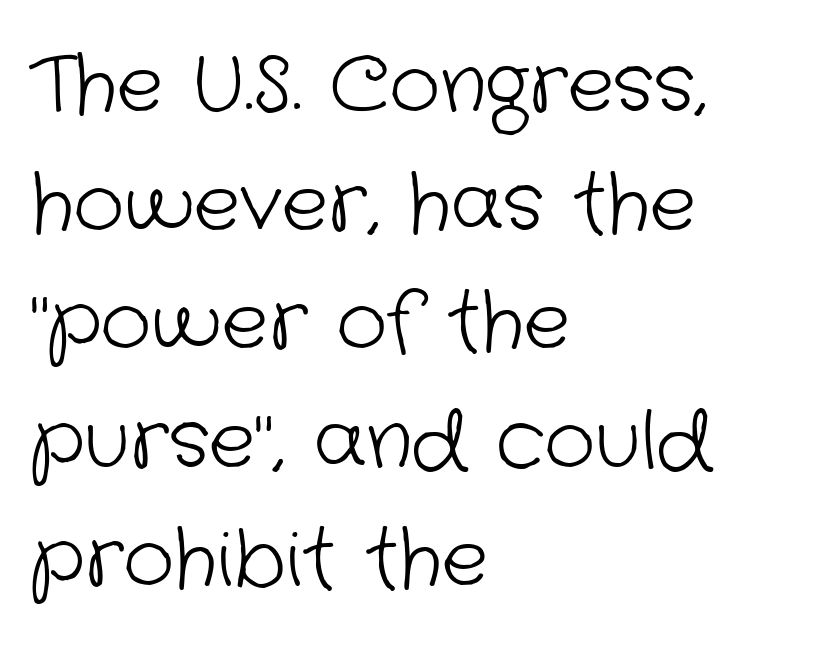
The image shows 78 px light sans-serif type; set left-aligned, normal line spacing (1.52x), normal letter spacing, not underlined; low stroke contrast and a medium x-height.
